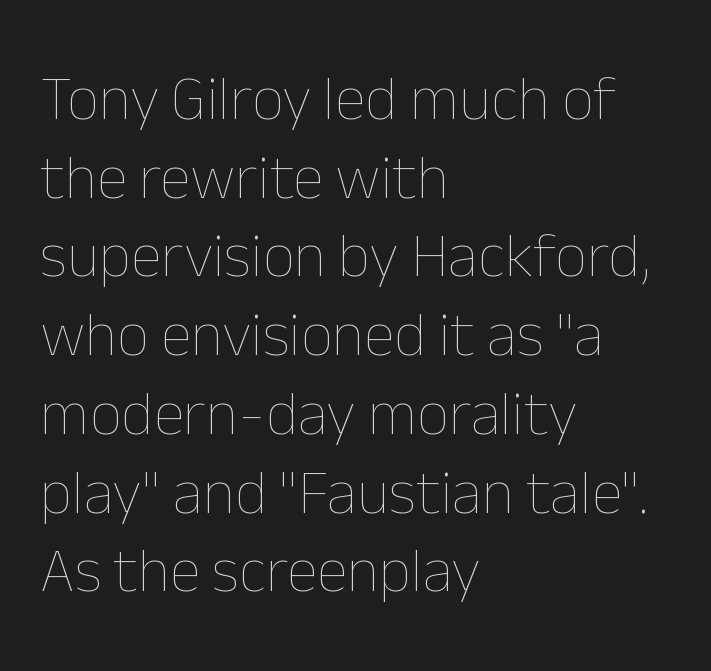
When letters stand straight like this, we call the style roman or upright. The strokes are not fattened; the text isn't bold. Characters follow at the spacing the type designer built in. These lines sit exactly where default settings would place them. Character widths vary here, with narrow letters taking less room than wide ones.
